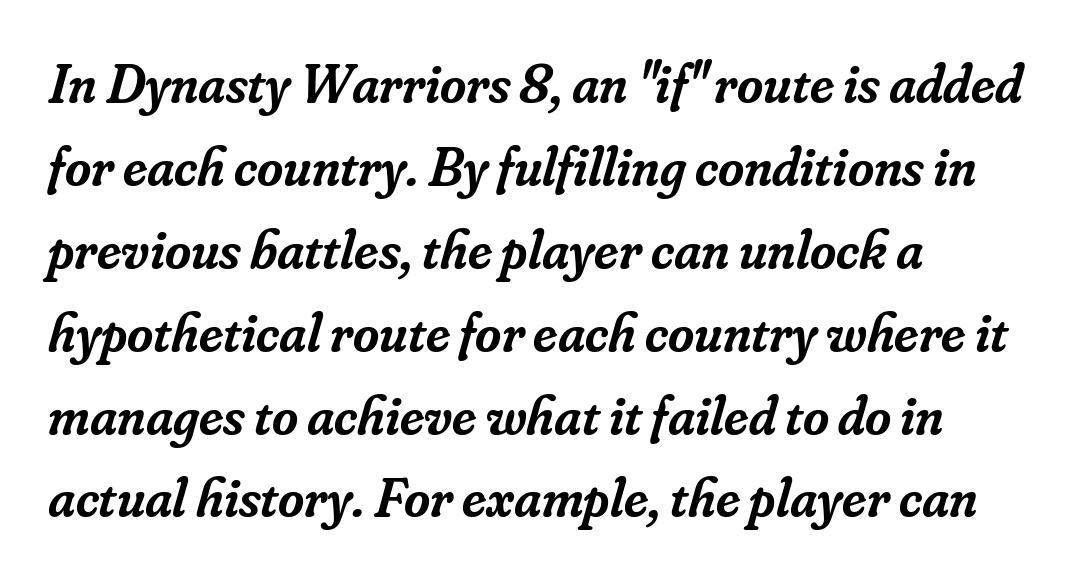
{"serif": "yes", "italic": "yes", "lean": "right", "slant_degrees": 16, "bold": "semi", "weight": "semibold", "width": "normal", "stroke_contrast": "low", "x_height": "small", "monospaced": "no", "underline": "no", "align": "left", "line_spacing": "normal", "line_spacing_ratio": 1.48, "letter_spacing": "normal", "letter_spacing_em": 0.0, "glyph_px": 56}
